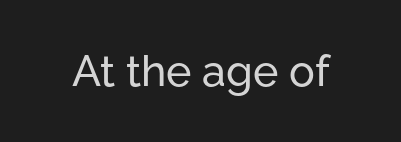
Plain, unruled lines of type. The font's upright variant was chosen for this text. I'd call this a sans setting — the letters go barefoot. Varying glyph widths throughout — classic text-font behaviour. How are the letters spaced? Ordinarily, with no added tracking.
